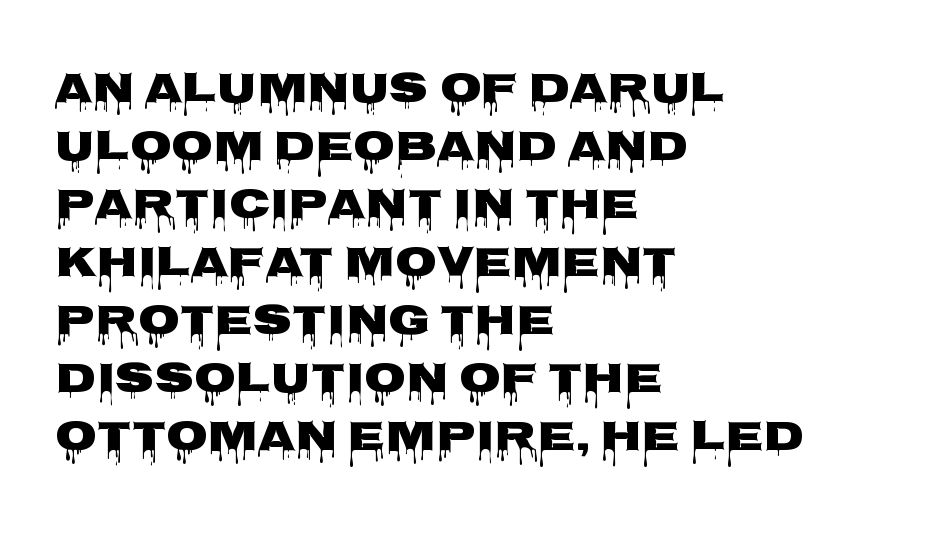
Reading down the block, your eye returns to a fixed left position each line. Leading: standard. Descenders hang freely into open space. Every character sits straight up, as roman type does. These lines keep a tight, regular rhythm from letter to letter.
